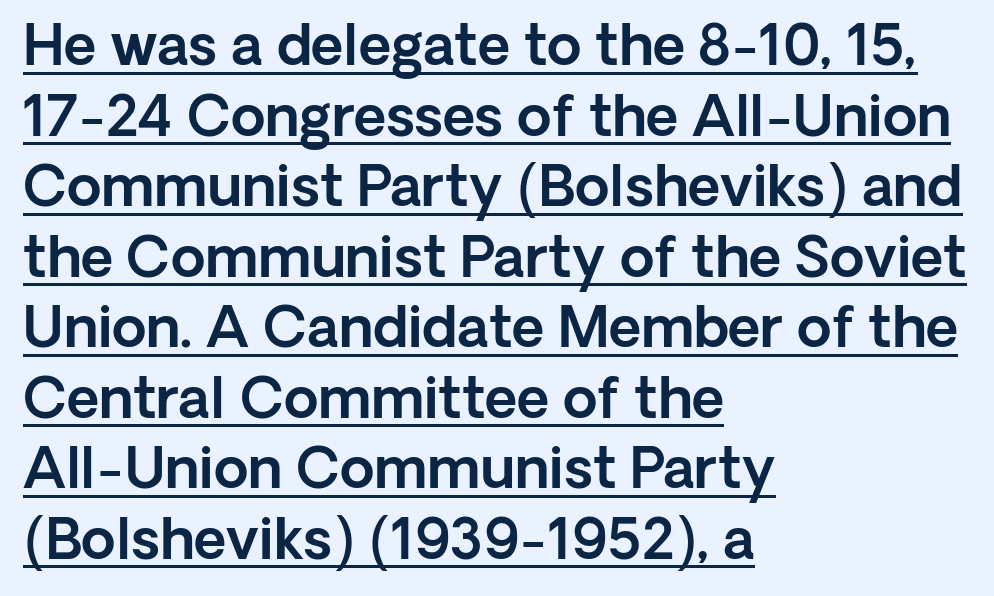
The image shows 56 px sans-serif type, upright; set left-aligned, normal line spacing (1.26x), normal letter spacing, underlined; a medium x-height.
